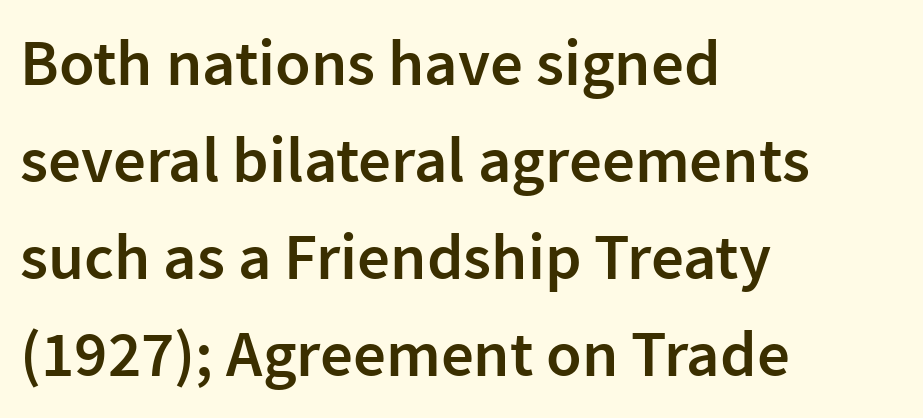
The image shows 65 px semibold sans-serif type, upright; set left-aligned, normal line spacing (1.49x), normal letter spacing, not underlined; low stroke contrast and a medium x-height.
